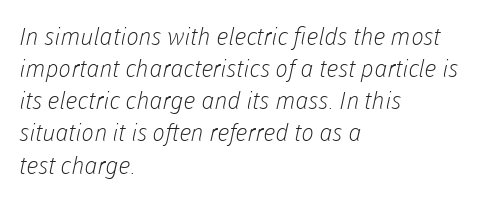
{"bold": "no", "underline": "no", "align": "left", "line_spacing": "normal", "line_spacing_ratio": 1.34, "letter_spacing": "normal", "letter_spacing_em": 0.0, "glyph_px": 24}
